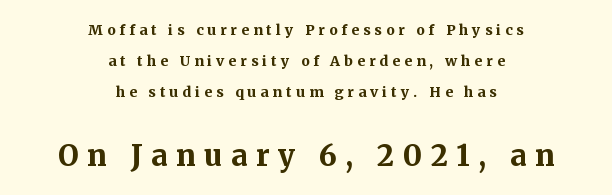
The image shows 29 px bold serif type, upright; set centered, loose line spacing (2.2x), unusually wide letter spacing (+0.29 em), not underlined; the second (bottom) block is 2.07x larger; medium stroke contrast and a medium x-height.
